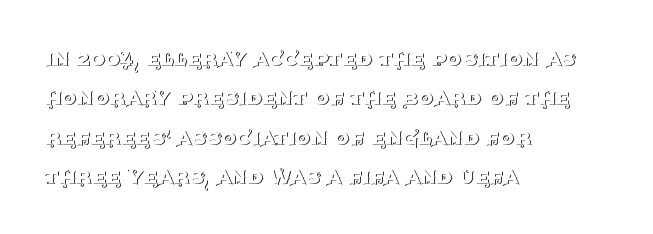
This block has exactly the height ordinary leading produces. Heft: none added — not bold. The face used here is rendered with its standard letterfit. Horizontally, the lines are justified to the leading edge only.
